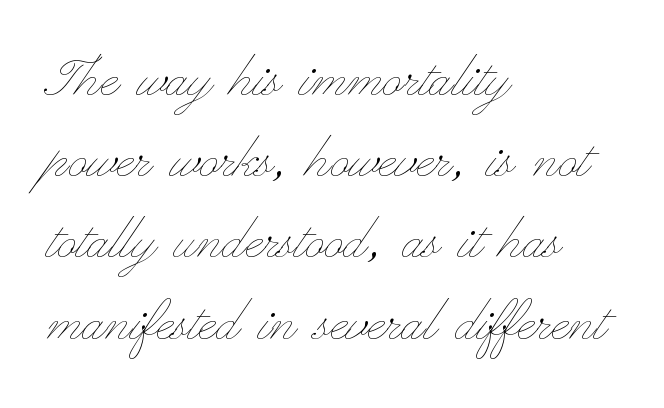
{"bold": "no", "weight": "thin", "width": "wide", "stroke_contrast": "low", "x_height": "small", "monospaced": "no", "underline": "no", "align": "left", "line_spacing": "normal", "line_spacing_ratio": 1.25, "letter_spacing": "normal", "letter_spacing_em": 0.0, "glyph_px": 65}
